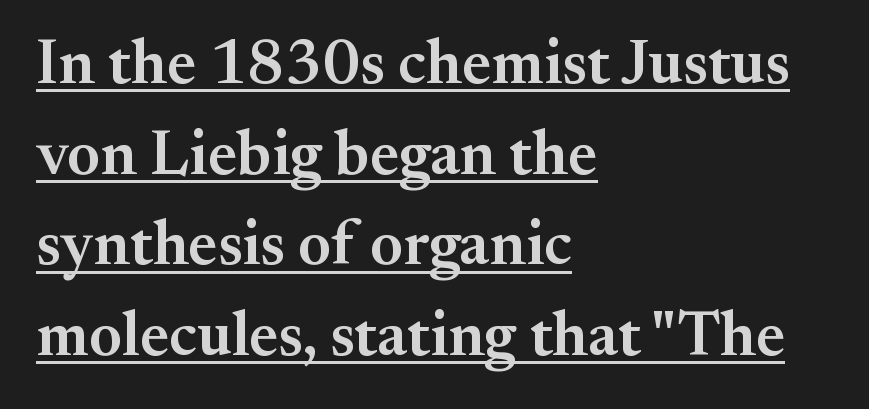
{"serif": "yes", "italic": "no", "bold": "semi", "weight": "semibold", "width": "normal", "stroke_contrast": "medium", "x_height": "small", "monospaced": "no", "underline": "yes", "align": "left", "line_spacing": "normal", "line_spacing_ratio": 1.44, "letter_spacing": "normal", "letter_spacing_em": 0.0, "glyph_px": 63}
